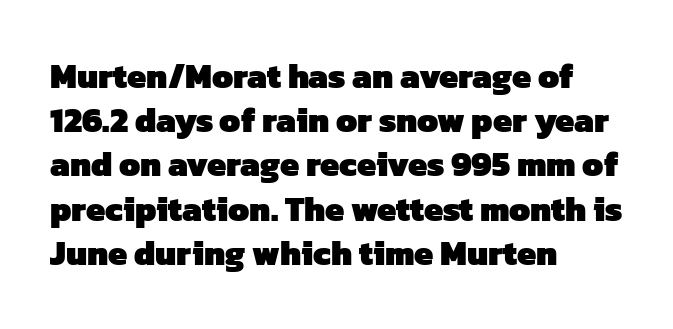
The baseline area is clear. Each letter keeps its own natural width here, so spacing adapts to shape. In terms of weight, the rendering is a true, heavy bold. The letters sit at their default tracking, neither squeezed nor spread.
